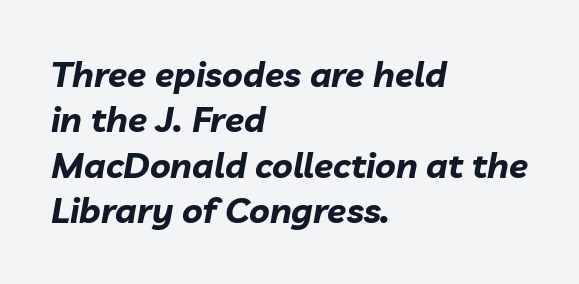
Every character sits at an angle, as italics do. Tracking value appears to be zero — textbook default spacing. Descender tails drop into unmarked territory. Strokes here are thick enough to call this a true bold.
